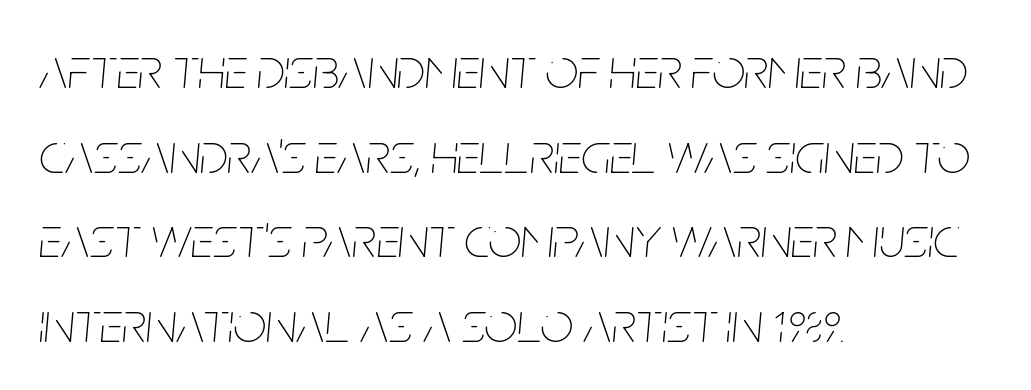
Italic? Definitely — the glyphs are oblique. Reading down the column, the eye jumps a familiar distance to each next line. Standard letterfit; no display-style spreading of the glyphs. Clear beneath every line of the passage. No chunkiness to these letters — they're not bold.
